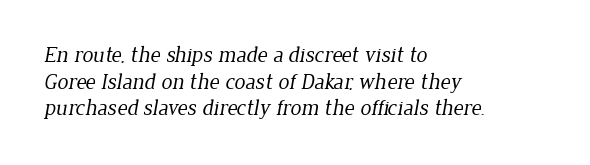
Is the stroke heavy? The answer is a plain regular-or-lighter. Any mark beneath the type? The region is blank. The face used here is rendered with its standard letterfit. Leftover space on each line is placed entirely after the last word.
